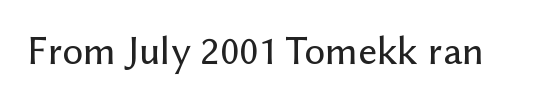
The image shows 41 px sans-serif type, upright; set normal letter spacing, not underlined; low stroke contrast and a medium x-height.
